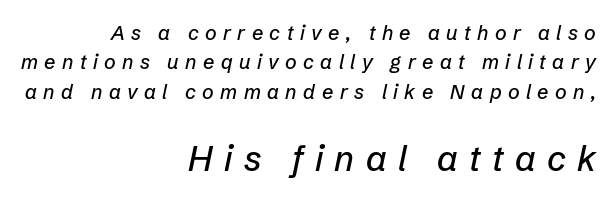
Small over large — that's the arrangement of the two blocks here. Underline: absent. The letterforms stand isolated, each surrounded by extra space. These lines sit exactly where default settings would place them. Notice how the stems are inclined rather than vertical — that's the hallmark of italics. Visually the block forms a straight wall on the right and a jagged coastline on the left.
